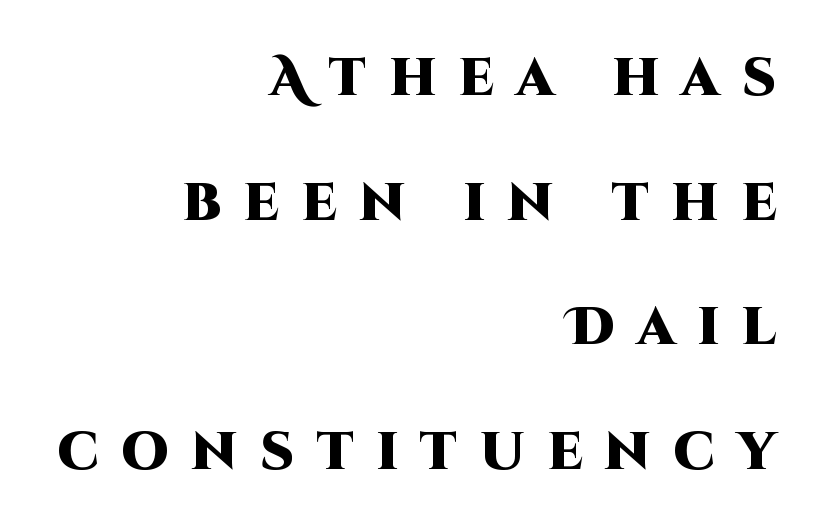
Vertical spacing — loose. Letters rest on an invisible, unmarked baseline. A typesetter would call this proportional, since set widths differ per character. Rendered with straight, roman letterforms. These lines carry a lot of weight — the face is fully bold.
